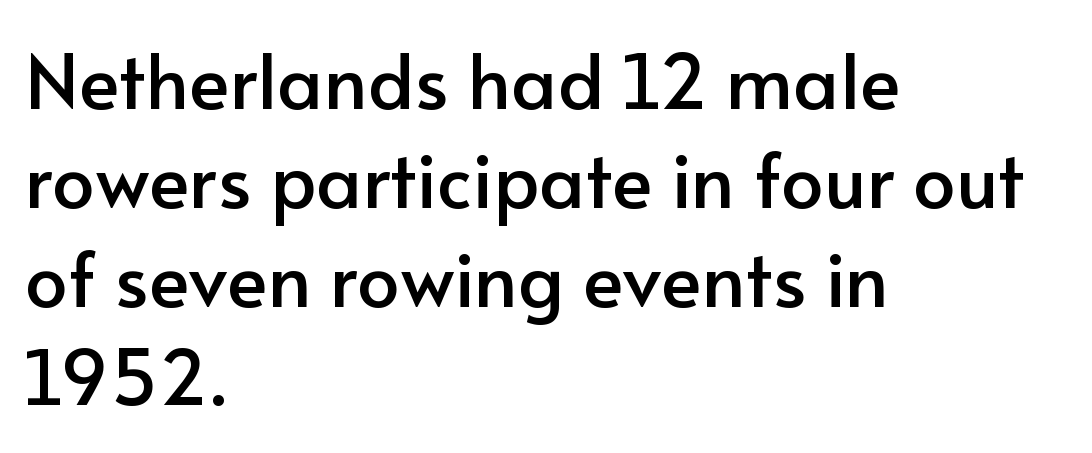
Q: Is the text italic (slanted)? A: No, it is upright.
Q: Is the typeface a serif or a sans-serif typeface? A: Sans-serif.
Q: Is the text underlined? A: No.
Q: How is the paragraph aligned? A: Left-aligned.
Q: Is the spacing between letters normal or unusually wide? A: Normal.
Q: Is the spacing between lines tight, normal or loose? A: Normal.
Q: Width (condensed, normal, or wide)? A: Normal.
Q: Stroke contrast? A: Low.
Q: x-height? A: Small.
Q: Monospaced? A: No.
